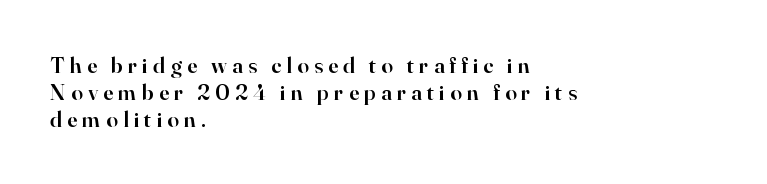
{"italic": "no", "bold": "semi", "underline": "no", "align": "left", "line_spacing_ratio": 1.18, "letter_spacing": "wide", "letter_spacing_em": 0.23, "glyph_px": 23}
